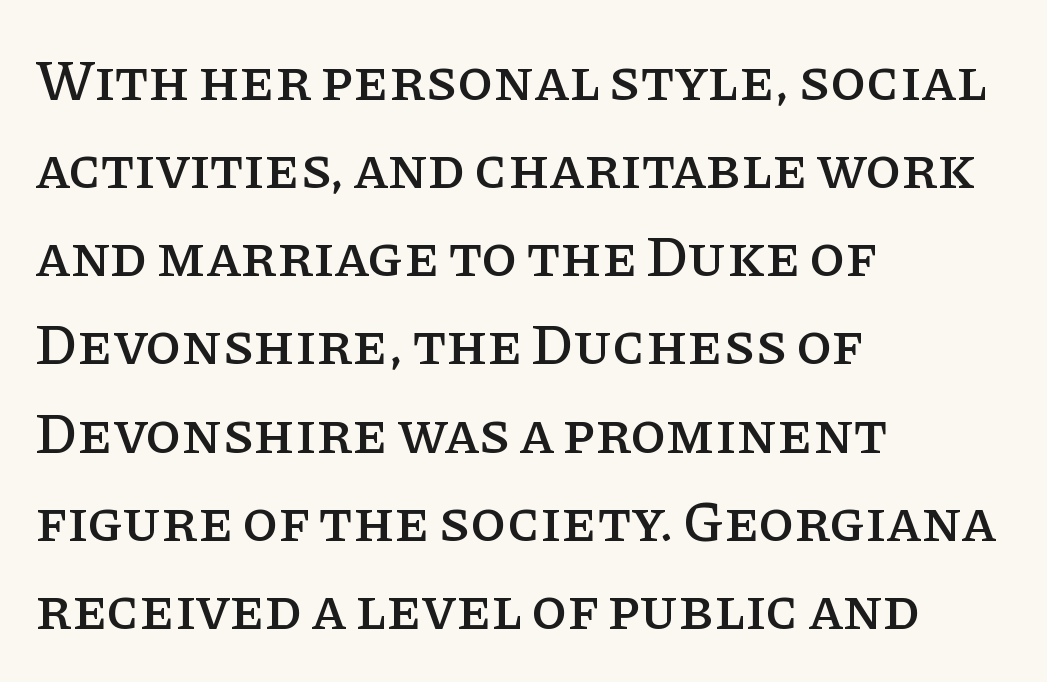
The image shows 58 px serif type, upright; set left-aligned, normal line spacing (1.52x), normal letter spacing, not underlined; low stroke contrast and a large x-height.
